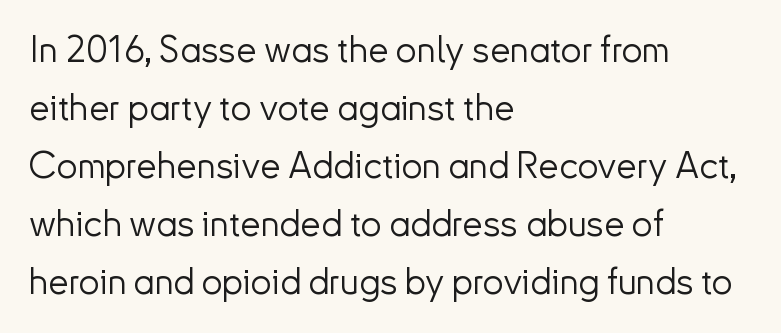
{"serif": "no", "italic": "no", "bold": "no", "weight": "light", "width": "normal", "stroke_contrast": "low", "x_height": "small", "monospaced": "no", "underline": "no", "align": "left", "line_spacing": "normal", "line_spacing_ratio": 1.57, "letter_spacing": "normal", "letter_spacing_em": 0.0, "glyph_px": 37}
